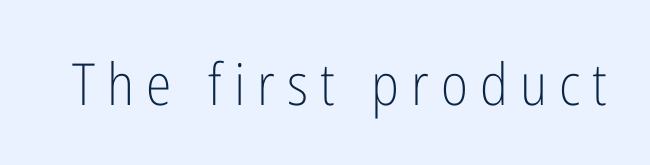
The image shows 58 px light, condensed sans-serif type, upright; set unusually wide letter spacing (+0.21 em), not underlined; low stroke contrast and a medium x-height.
